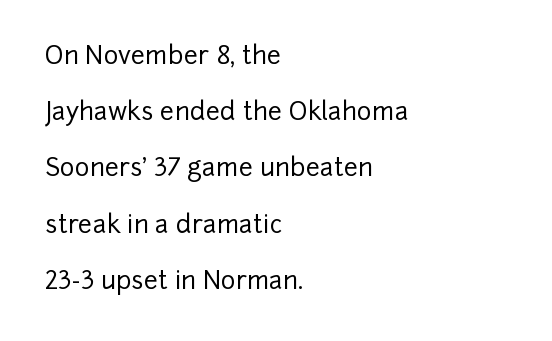
Honestly, the letter spacing is just normal — you wouldn't notice it. The font's upright variant was chosen for this text. Vertical spacing — loose. One-word summary of the alignment: left.
